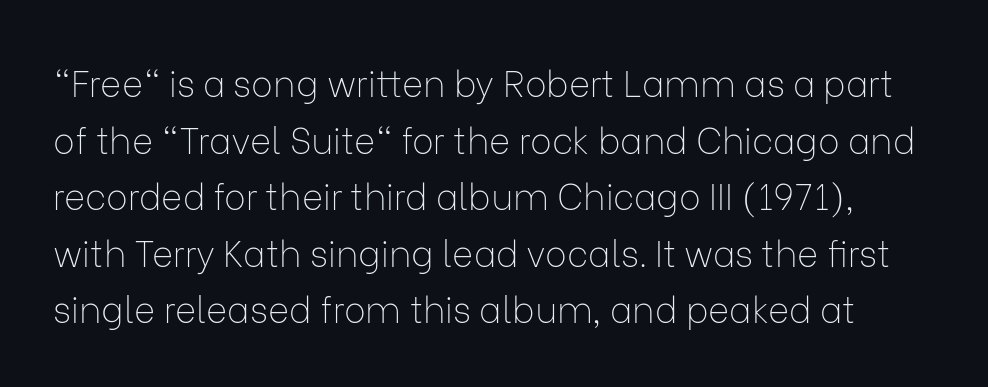
Plain, unruled lines of type. Summary of vertical rhythm: regular, with standard interline spacing. Check where the strokes stop: nothing finishes them off — pure sans. Think of a printed novel: that variable character pitch is what you see here. Observe the ordinary spacing: letters are neighbours, not strangers.
